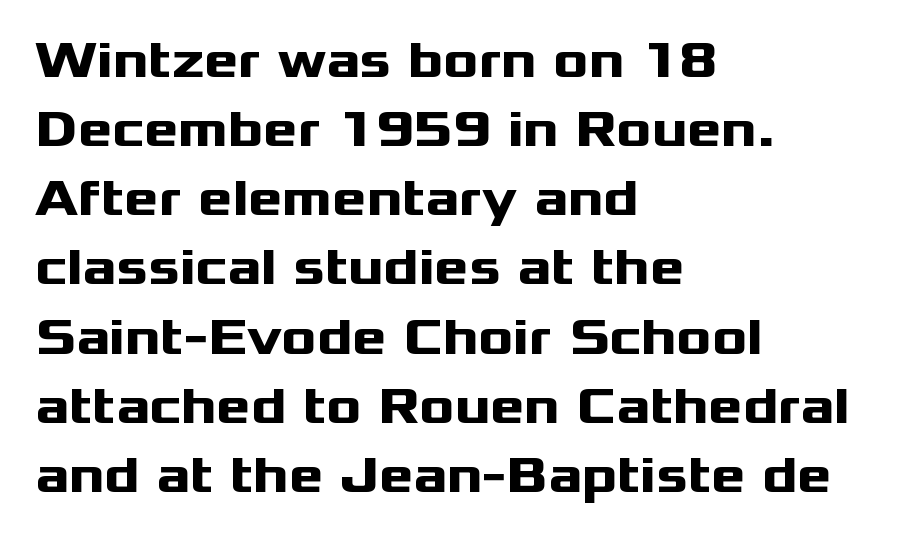
Q: Is the text bold? A: Yes.
Q: Is the text italic (slanted)? A: No, it is upright.
Q: Is the typeface a serif or a sans-serif typeface? A: Sans-serif.
Q: Is the text underlined? A: No.
Q: How is the paragraph aligned? A: Left-aligned.
Q: Is the spacing between letters normal or unusually wide? A: Normal.
Q: Is the spacing between lines tight, normal or loose? A: Normal.
Q: Width (condensed, normal, or wide)? A: Wide.
Q: Stroke contrast? A: Medium.
Q: x-height? A: Medium.
Q: Monospaced? A: No.
